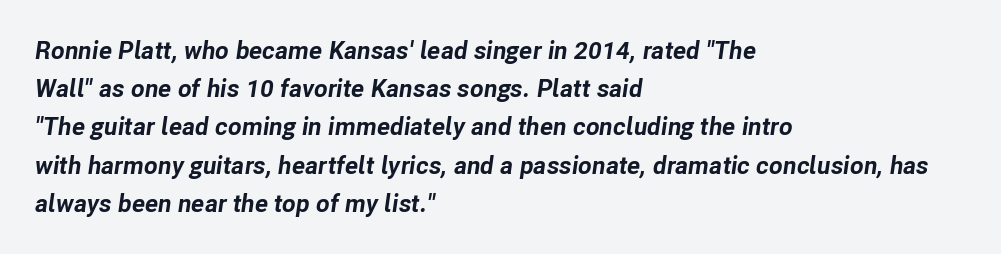
Is there much room between lines? A standard amount, neither cramped nor airy. When letters slant like this, we call the style italic. Tracking here is standard; glyphs follow each other at the usual distance. The passage shown is not underscored anywhere. I'd describe the lettering as bold — thick and assertive.
